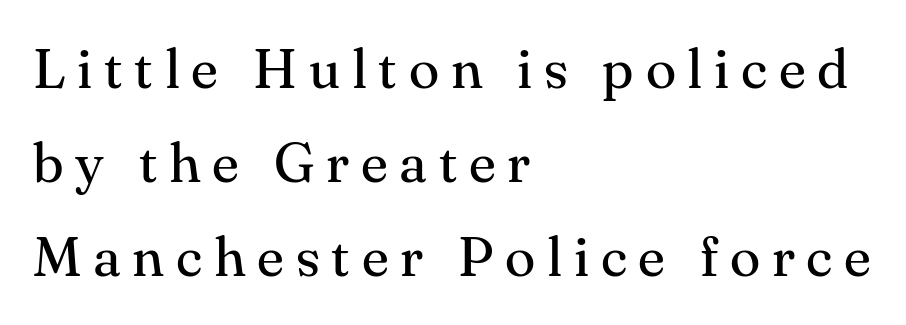
Honestly, there is no underline to notice here at all. Glyph-to-glyph distance is far greater than everyday printed text. The letterforms sit at book weight or below. In terms of posture, this sample is upright. Note: serifs present on the glyphs. Leftover space on each line is placed entirely after the last word.
